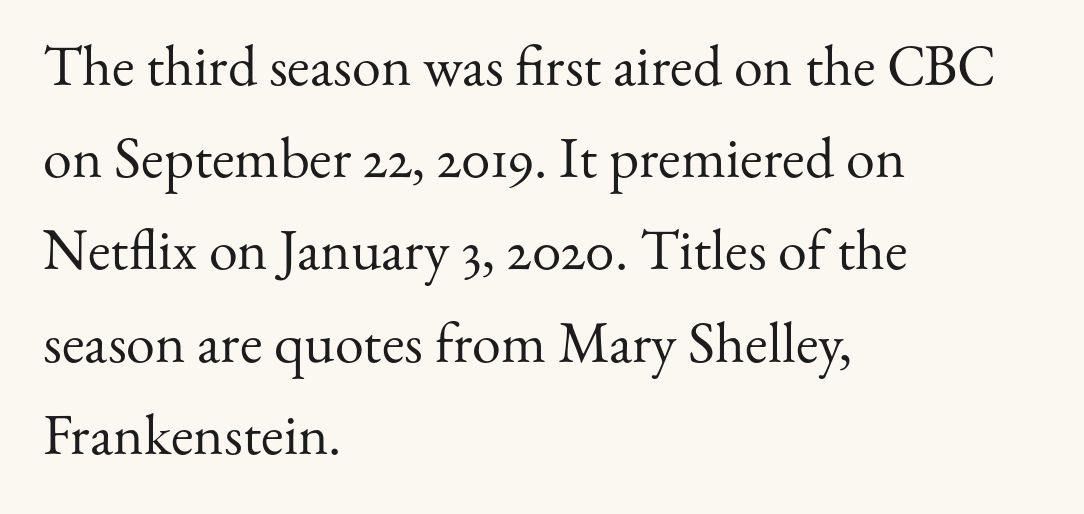
Q: Is the text bold? A: No.
Q: Is the text italic (slanted)? A: No, it is upright.
Q: Is the typeface a serif or a sans-serif typeface? A: Serif.
Q: Is the text underlined? A: No.
Q: How is the paragraph aligned? A: Left-aligned.
Q: Is the spacing between letters normal or unusually wide? A: Normal.
Q: Is the spacing between lines tight, normal or loose? A: Normal.
Q: Width (condensed, normal, or wide)? A: Normal.
Q: Stroke contrast? A: Medium.
Q: x-height? A: Small.
Q: Monospaced? A: No.
